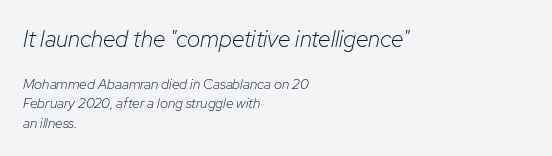
Regular leading. Caption: multi-line text, flush left, ragged right. Visually, the top section dominates because its glyphs are scaled up. Beneath every word, the page is bare. The face used here has a pronounced slope to its letters. The font is comparable to plain body text, perhaps lighter.
